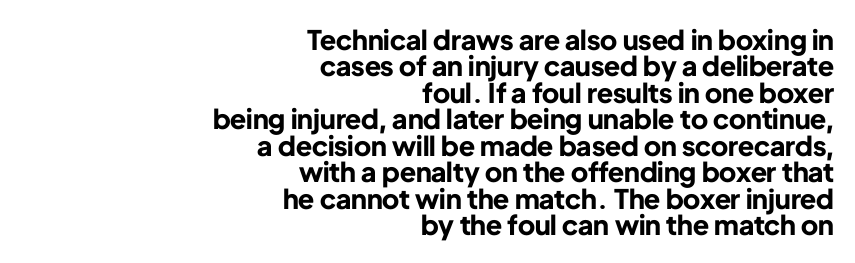
{"italic": "no", "bold": "yes", "underline": "no", "align": "right", "line_spacing": "tight", "line_spacing_ratio": 0.98, "letter_spacing": "normal", "letter_spacing_em": 0.0, "glyph_px": 27}
